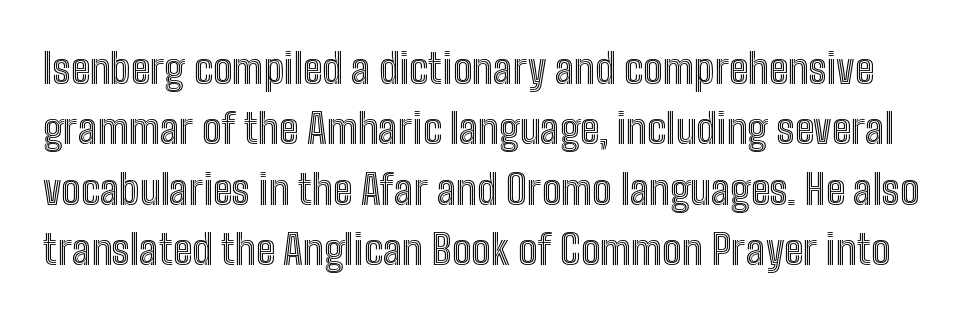
What's the leading like? Ordinary, nothing unusual. The specimen reads as upright at a glance. Short note: letters normally spaced. This sample has the flowing, uneven cadence of proportional lettering. Nobody drew a line under any word here.
